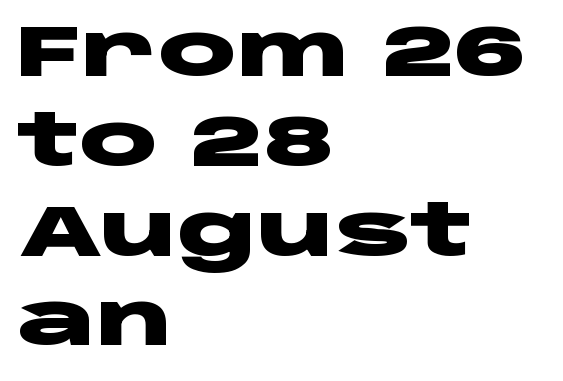
The strokes are fattened all the way to bold. The horizontal fit of the characters is conventional and even. Designer's note — italics off, roman on. In CSS terms this would be text-align: left. The area under the type is left untouched. Character widths vary here, with narrow letters taking less room than wide ones.
